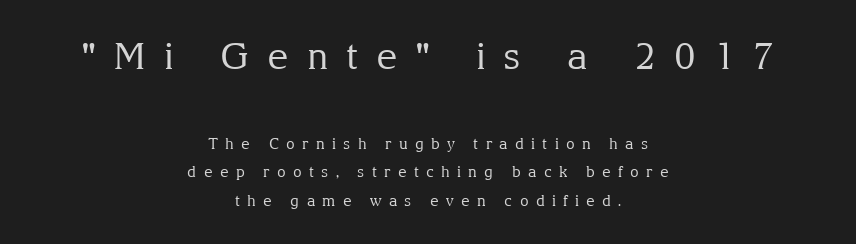
{"serif": "yes", "italic": "no", "bold": "no", "weight": "regular", "width": "normal", "stroke_contrast": "medium", "x_height": "medium", "monospaced": "no", "underline": "no", "align": "center", "line_spacing": "loose", "line_spacing_ratio": 1.9, "letter_spacing": "wide", "letter_spacing_em": 0.48, "larger_block": "first", "size_ratio": 2.47, "glyph_px": 37}
